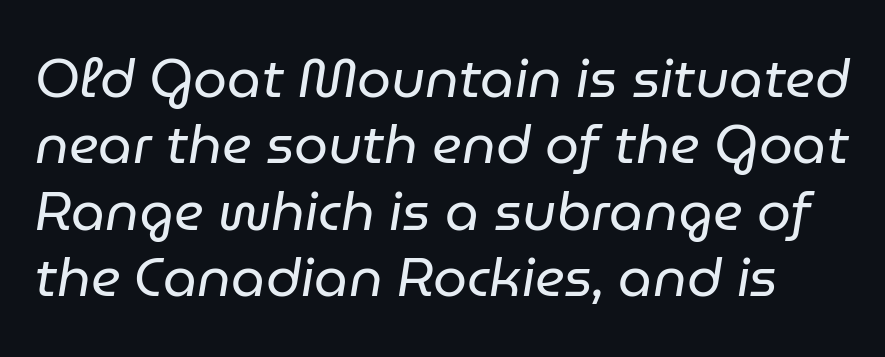
{"italic": "yes", "lean": "right", "slant_degrees": 9, "bold": "no", "weight": "regular", "width": "normal", "stroke_contrast": "low", "x_height": "medium", "monospaced": "no", "underline": "no", "line_spacing_ratio": 1.23, "letter_spacing": "normal", "letter_spacing_em": 0.0, "glyph_px": 54}
